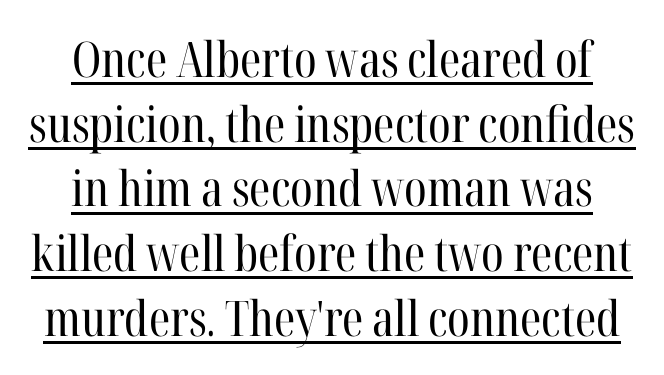
Q: Is the text bold? A: No.
Q: Is the text italic (slanted)? A: No, it is upright.
Q: Is the typeface a serif or a sans-serif typeface? A: Serif.
Q: Is the text underlined? A: Yes.
Q: How is the paragraph aligned? A: Centered.
Q: Is the spacing between letters normal or unusually wide? A: Normal.
Q: Is the spacing between lines tight, normal or loose? A: Normal.
Q: Width (condensed, normal, or wide)? A: Condensed.
Q: Stroke contrast? A: High.
Q: x-height? A: Medium.
Q: Monospaced? A: No.
